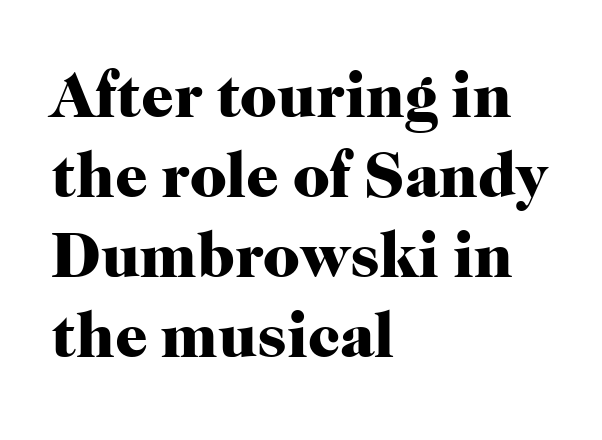
{"serif": "yes", "italic": "no", "bold": "yes", "weight": "heavy", "width": "normal", "stroke_contrast": "high", "x_height": "medium", "monospaced": "no", "underline": "no", "align": "left", "line_spacing": "normal", "line_spacing_ratio": 1.25, "letter_spacing": "normal", "letter_spacing_em": 0.0, "glyph_px": 64}
